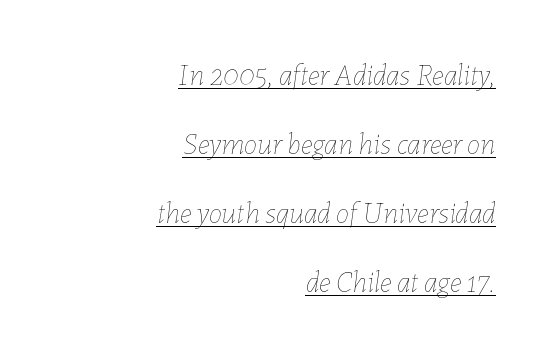
Q: Is the text bold? A: No.
Q: Is the text italic (slanted)? A: Yes, it leans right by about 7 degrees.
Q: Is the text underlined? A: Yes.
Q: How is the paragraph aligned? A: Right-aligned.
Q: Is the spacing between letters normal or unusually wide? A: Normal.
Q: Is the spacing between lines tight, normal or loose? A: Loose.
Q: Width (condensed, normal, or wide)? A: Normal.
Q: Stroke contrast? A: Low.
Q: x-height? A: Medium.
Q: Monospaced? A: No.
